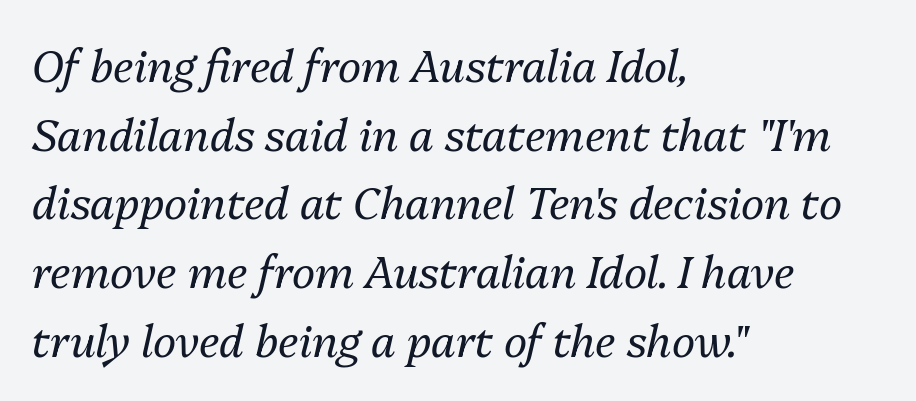
Think standard paragraph weight, or any step lighter than that. Proportional: the letters do not fall into vertical columns. The vertical gap from one line to the next is medium. Compared with a centered layout, this one pins lines to the left instead.
